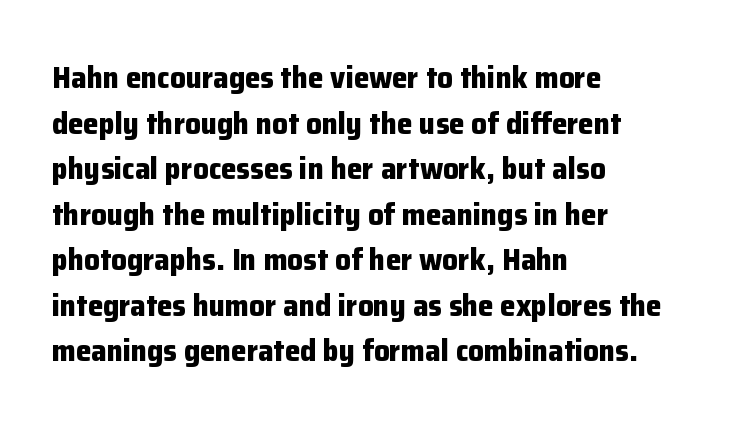
The image shows 31 px bold sans-serif type, upright; set left-aligned, normal line spacing (1.47x), normal letter spacing, not underlined; low stroke contrast and a medium x-height.
